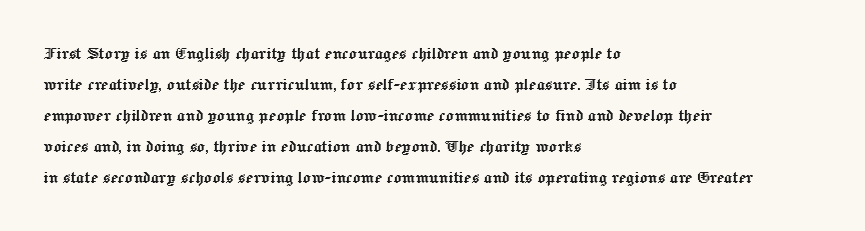
Layout note: lines flush left. Designer's note — italics off, roman on. The baseline area is clear. Reading down the column, the eye jumps a familiar distance to each next line. Default kerning and tracking; the words read as compact shapes.
